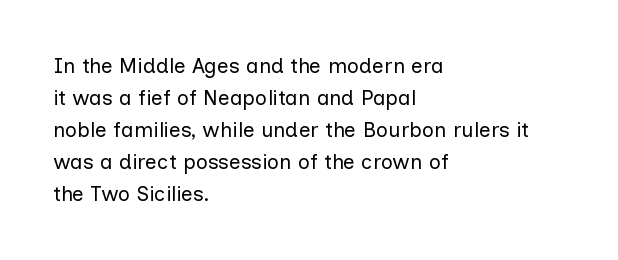
The image shows 21 px text type, upright; set left-aligned, normal line spacing (1.52x), normal letter spacing, not underlined.
